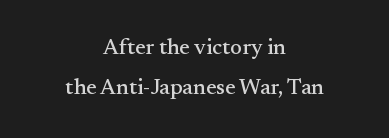
The image shows 22 px text type, upright; set centered, line spacing 1.82x, normal letter spacing, not underlined.
